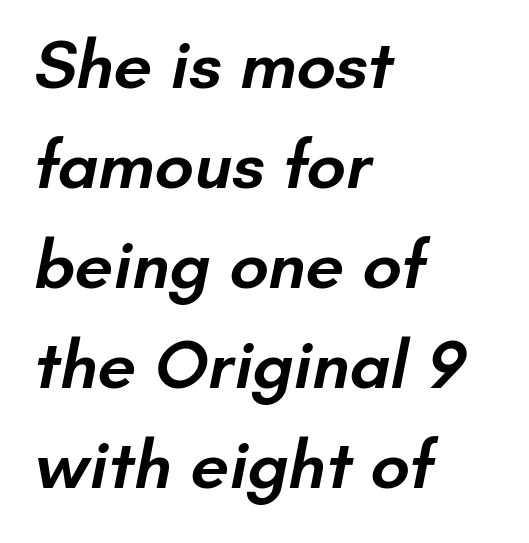
Each row of text sits above clean, open space. Varying glyph widths throughout — classic text-font behaviour. These lines carry some extra weight — a demibold, not a full bold. In terms of letterspacing, this is plain default setting.
